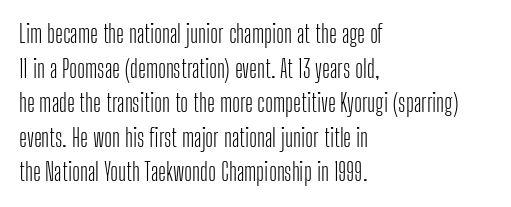
Q: Is the text bold? A: No.
Q: Is the text italic (slanted)? A: No, it is upright.
Q: Is the text underlined? A: No.
Q: How is the paragraph aligned? A: Left-aligned.
Q: Is the spacing between letters normal or unusually wide? A: Normal.
Q: Is the spacing between lines tight, normal or loose? A: Normal.
